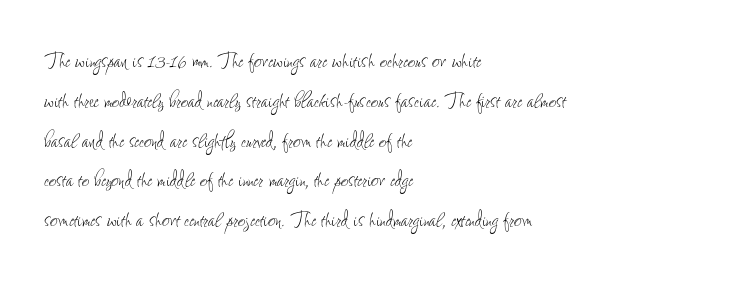
{"bold": "no", "underline": "no", "align": "left", "line_spacing": "normal", "line_spacing_ratio": 1.53, "letter_spacing": "normal", "letter_spacing_em": 0.0, "glyph_px": 26}
